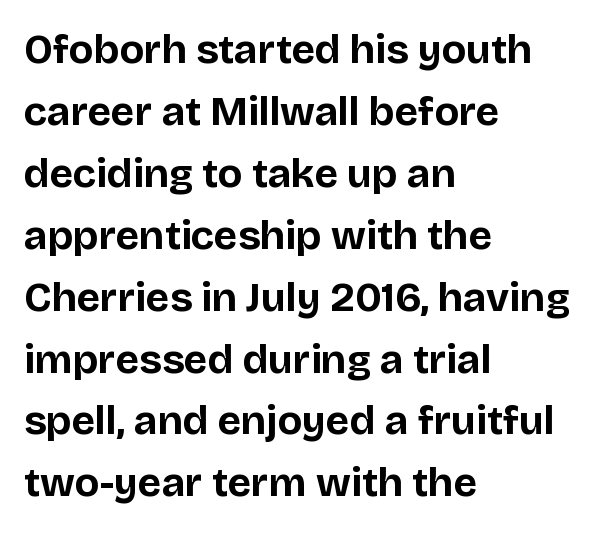
The vertical gap from one line to the next is medium. Think of a printed novel: that variable character pitch is what you see here. Students, this is bold: see how much ink each stroke carries. Font category for this specimen: sans-serif.
